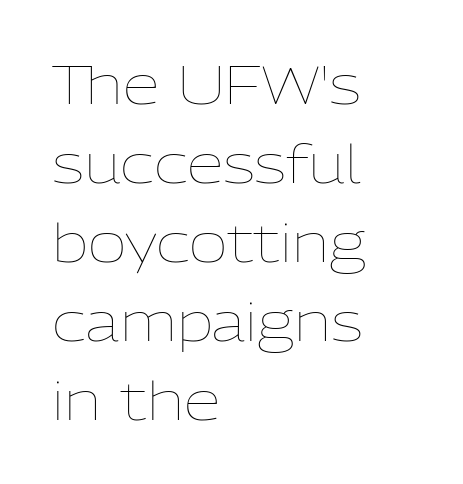
{"italic": "no", "bold": "no", "weight": "thin", "width": "normal", "stroke_contrast": "low", "x_height": "medium", "monospaced": "no", "underline": "no", "align": "left", "line_spacing": "normal", "line_spacing_ratio": 1.49, "letter_spacing": "normal", "letter_spacing_em": 0.0, "glyph_px": 53}
